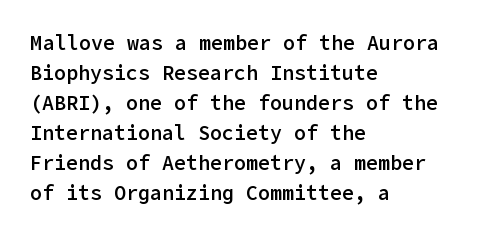
The image shows 20 px text type, upright; set left-aligned, normal line spacing (1.5x), normal letter spacing, not underlined.
